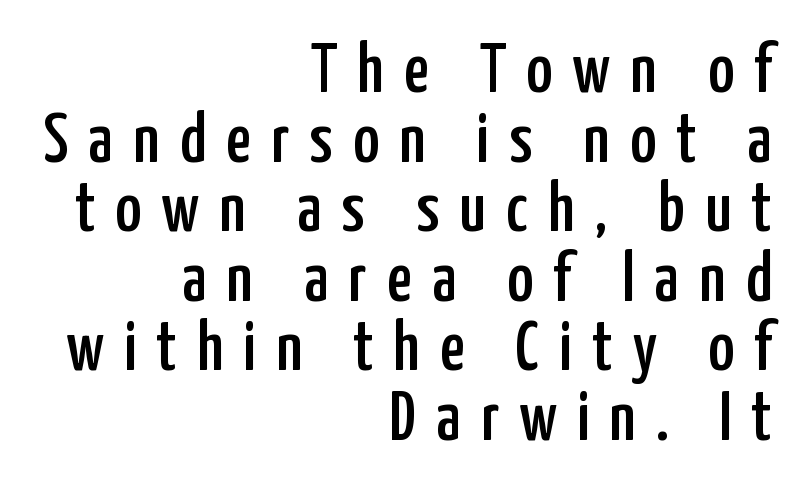
The image shows 71 px condensed sans-serif type, upright; set right-aligned, tight line spacing (0.98x), unusually wide letter spacing (+0.28 em), not underlined; low stroke contrast and a medium x-height.
